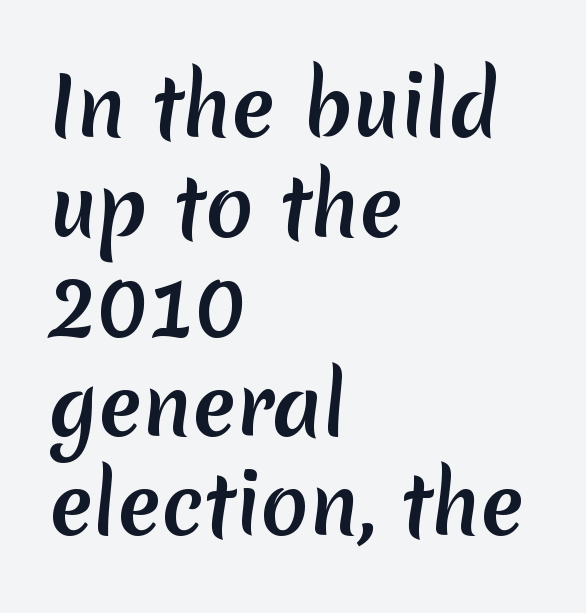
{"serif": "no", "width": "normal", "stroke_contrast": "medium", "x_height": "medium", "monospaced": "no", "underline": "no", "align": "left", "line_spacing": "normal", "line_spacing_ratio": 1.26, "letter_spacing": "normal", "letter_spacing_em": 0.0, "glyph_px": 79}
